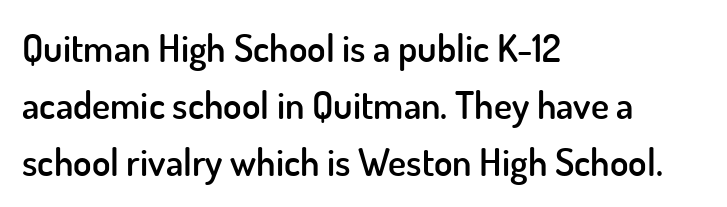
Has an underline been added? It has not. Caption: semibold face, moderately heavy strokes. The letters advance in unequal steps, a hallmark of proportional type. The face used here is rendered with its standard letterfit. The letters stand straight up with perfectly vertical stems. What kind of face is this? One without serifs — a sans.
